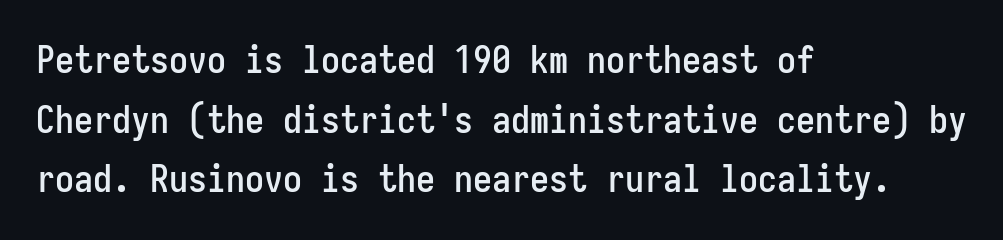
Q: Is the text italic (slanted)? A: No, it is upright.
Q: Is the typeface a serif or a sans-serif typeface? A: Sans-serif.
Q: Is the text underlined? A: No.
Q: How is the paragraph aligned? A: Left-aligned.
Q: Is the spacing between letters normal or unusually wide? A: Normal.
Q: Is the spacing between lines tight, normal or loose? A: Normal.
Q: Width (condensed, normal, or wide)? A: Condensed.
Q: Stroke contrast? A: Low.
Q: x-height? A: Medium.
Q: Monospaced? A: Yes.
